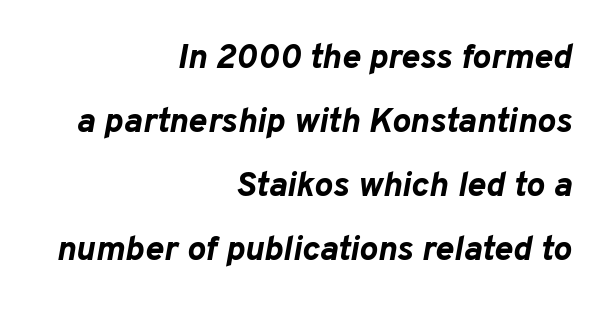
The image shows 35 px bold type, italic (leaning right); set right-aligned, line spacing 1.83x, normal letter spacing, not underlined; low stroke contrast and a medium x-height.
